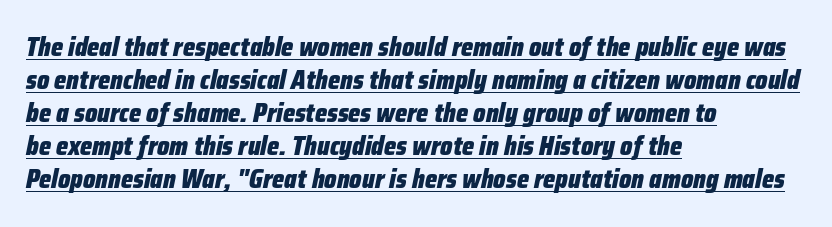
Heavy, bold letterforms. Students, note that the glyphs here touch the page at normal intervals. Does a line run under the words? Yes, clearly. Is the block centered? No — it sits flush against the left margin. Students, observe: this is what conventionally led text looks like.
